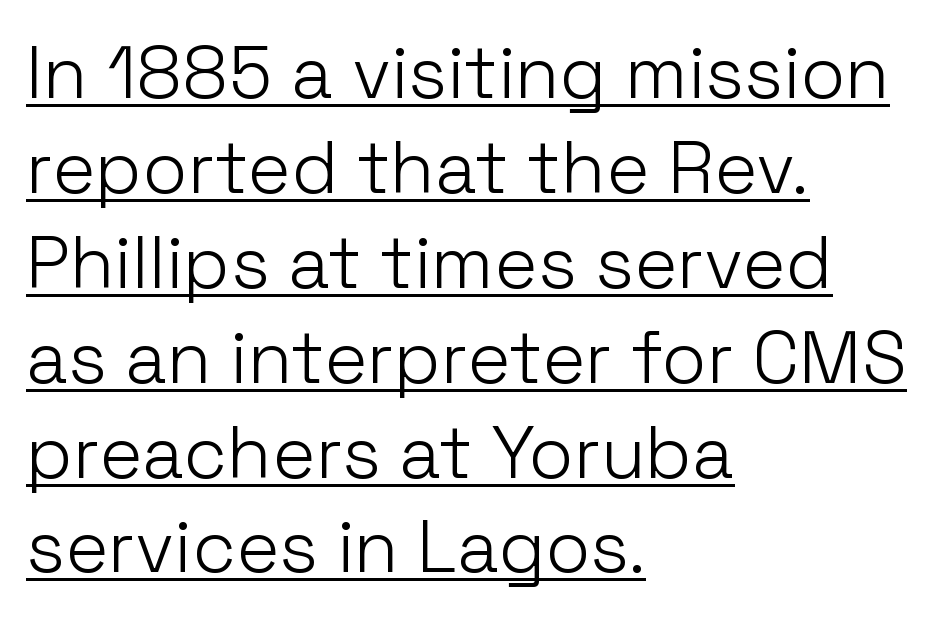
The image shows 73 px light sans-serif type, upright; set left-aligned, normal line spacing (1.3x), normal letter spacing, underlined; low stroke contrast and a medium x-height.
